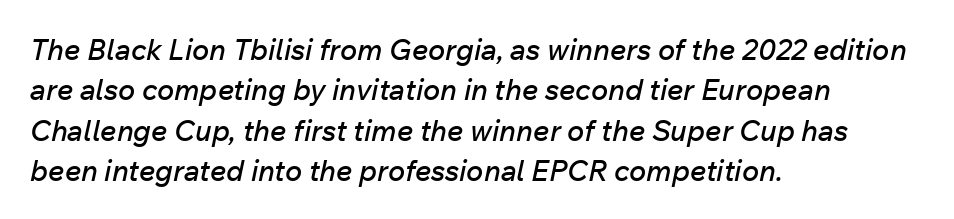
Q: Is the text italic (slanted)? A: Yes, it leans right by about 12 degrees.
Q: Is the text underlined? A: No.
Q: How is the paragraph aligned? A: Left-aligned.
Q: Is the spacing between letters normal or unusually wide? A: Normal.
Q: Is the spacing between lines tight, normal or loose? A: Normal.
Q: Width (condensed, normal, or wide)? A: Normal.
Q: Stroke contrast? A: Low.
Q: x-height? A: Medium.
Q: Monospaced? A: No.
